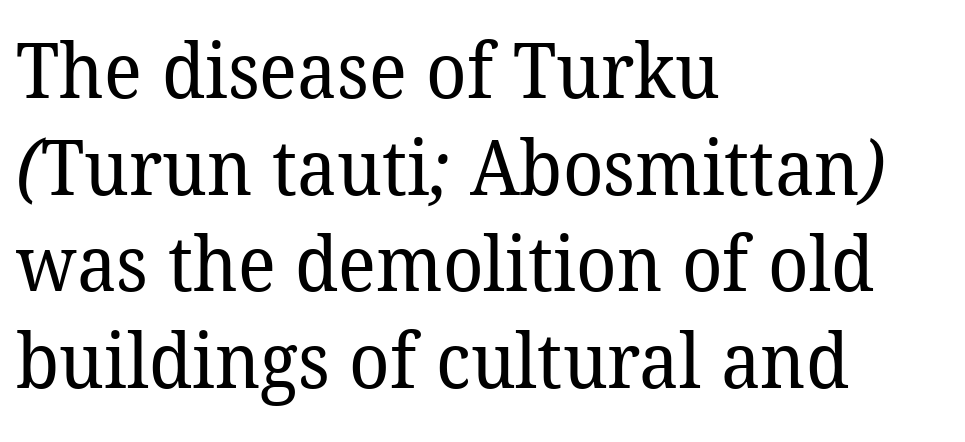
The space between consecutive lines is moderate. You could not count columns in this text — the font is proportionally spaced. Every row of glyphs begins at an identical x-position on the left. Here the glyphs are tracked normally, forming tight word shapes. Glance below the letters and you will spot only blank space. Regarding serifs, this sample has them.
